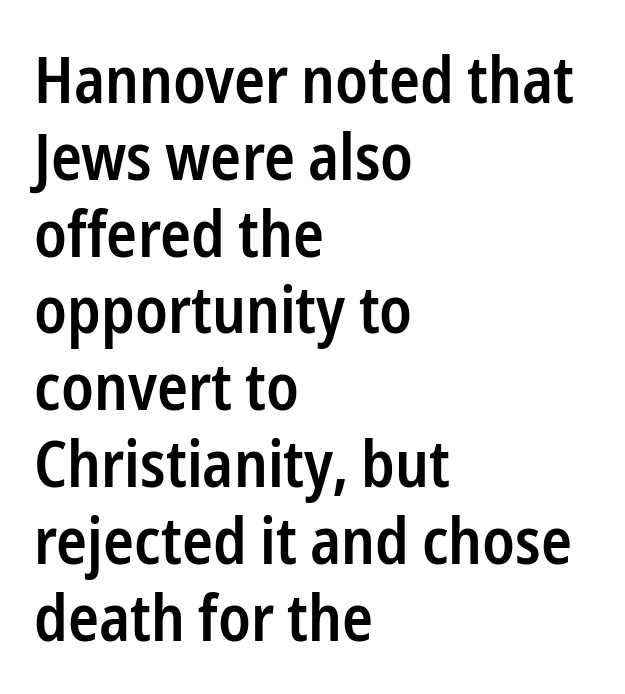
The image shows 64 px semibold, condensed sans-serif type, upright; set left-aligned, line spacing 1.2x, normal letter spacing, not underlined; low stroke contrast and a medium x-height.
